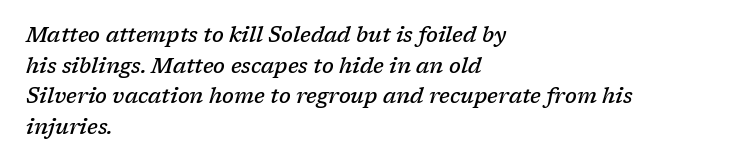
{"italic": "yes", "lean": "right", "slant_degrees": 17, "bold": "semi", "underline": "no", "align": "left", "line_spacing": "normal", "line_spacing_ratio": 1.46, "letter_spacing": "normal", "letter_spacing_em": 0.0, "glyph_px": 21}
